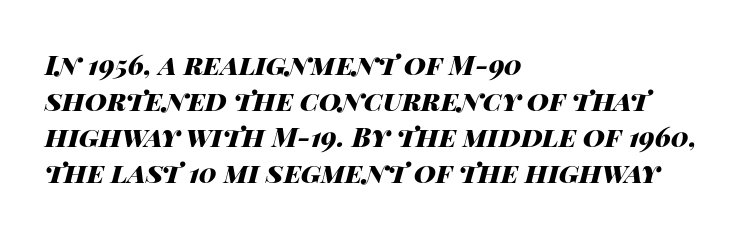
{"italic": "yes", "lean": "right", "slant_degrees": 14, "bold": "yes", "underline": "no", "align": "left", "line_spacing": "normal", "line_spacing_ratio": 1.33, "letter_spacing": "normal", "letter_spacing_em": 0.0, "glyph_px": 27}
